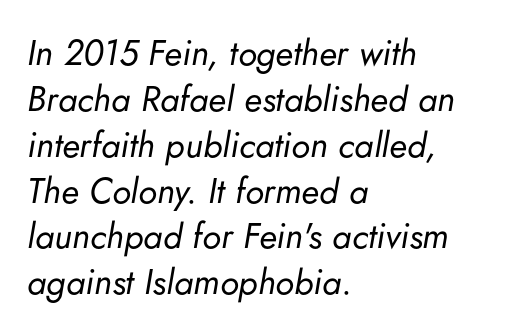
The image shows 35 px regular-weight type, italic (leaning right); set left-aligned, normal line spacing (1.31x), normal letter spacing, not underlined; low stroke contrast and a small x-height.
